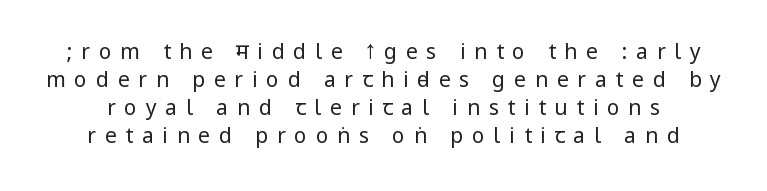
Q: Is the text bold? A: No.
Q: Is the text italic (slanted)? A: No, it is upright.
Q: Is the text underlined? A: No.
Q: Is the spacing between letters normal or unusually wide? A: Unusually wide.
Q: Is the spacing between lines tight, normal or loose? A: Normal.
